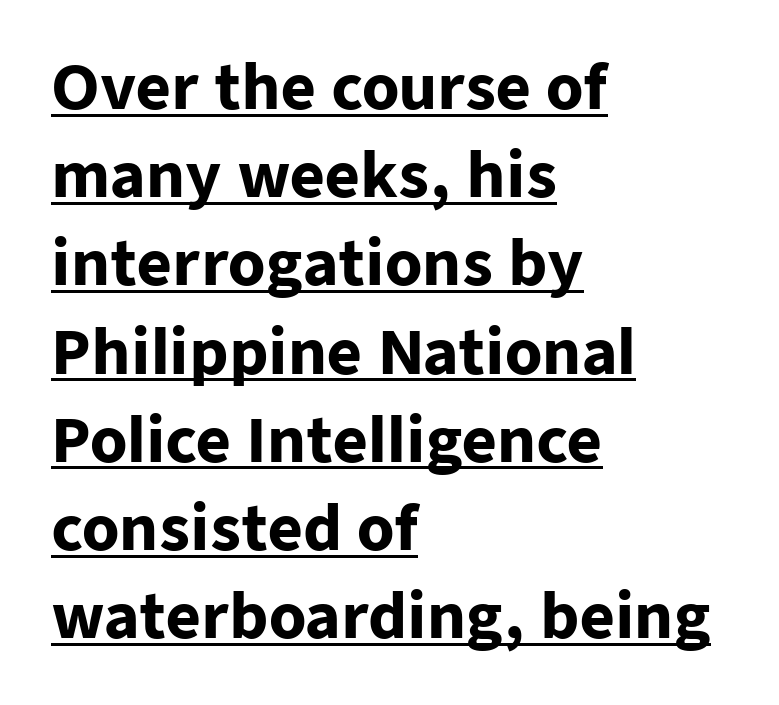
Do the letters lean? They stand straight. Examine the stroke ends and you'll find no serifs. The glyphs have the mass of a bold cut. The gaps between neighbouring characters are ordinary and unremarkable.
